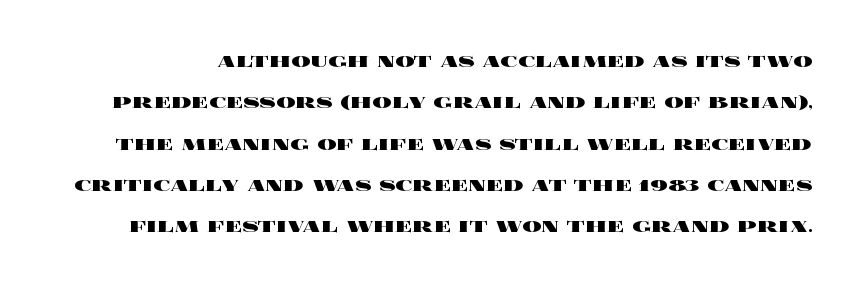
The image shows 24 px bold type, upright; set line spacing 1.72x, normal letter spacing, not underlined.
